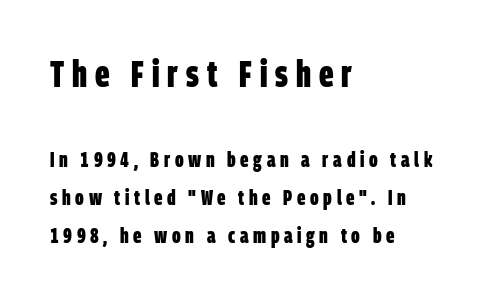
The image shows 38 px bold, condensed sans-serif type; set left-aligned, line spacing 1.71x, unusually wide letter spacing (+0.21 em), not underlined; the first (top) block is 1.73x larger; low stroke contrast and a large x-height.
